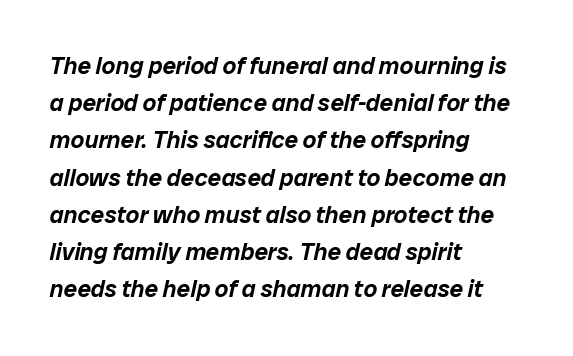
{"italic": "yes", "lean": "right", "slant_degrees": 12, "underline": "no", "align": "left", "line_spacing": "normal", "line_spacing_ratio": 1.55, "letter_spacing": "normal", "letter_spacing_em": 0.0, "glyph_px": 24}
